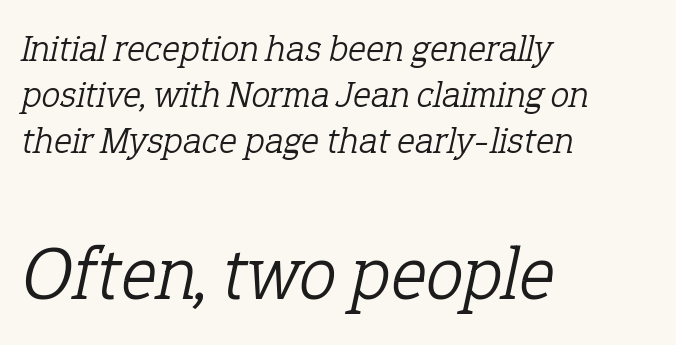
{"serif": "yes", "italic": "yes", "lean": "right", "slant_degrees": 12, "bold": "no", "weight": "light", "width": "normal", "stroke_contrast": "low", "x_height": "medium", "monospaced": "no", "underline": "no", "align": "left", "line_spacing_ratio": 1.21, "letter_spacing": "normal", "letter_spacing_em": 0.0, "larger_block": "second", "size_ratio": 2.0, "glyph_px": 76}
